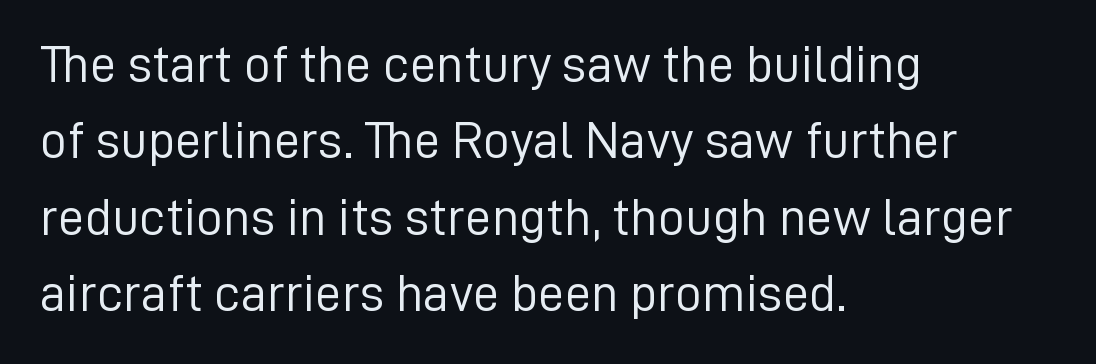
The image shows 53 px light sans-serif type, upright; set left-aligned, normal line spacing (1.44x), normal letter spacing, not underlined; low stroke contrast and a medium x-height.
